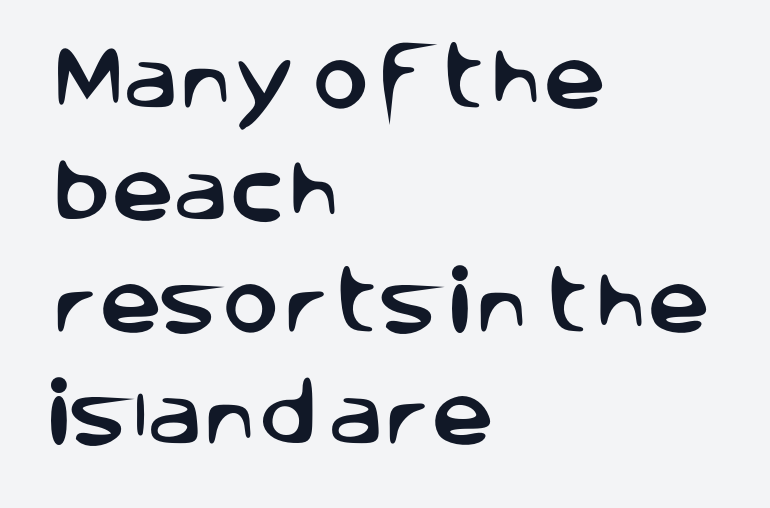
{"serif": "no", "italic": "no", "width": "normal", "stroke_contrast": "low", "x_height": "large", "monospaced": "no", "underline": "no", "align": "left", "line_spacing": "normal", "line_spacing_ratio": 1.6, "letter_spacing": "normal", "letter_spacing_em": 0.0, "glyph_px": 70}
